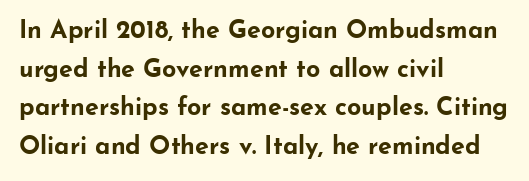
Lines of text with bare space underneath. Default kerning and tracking; the words read as compact shapes. Typeset ragged right — the left edge is the straight one. Regarding leading, the lines here are spaced in the standard way. Every stem runs plumb, perpendicular to the baseline.
